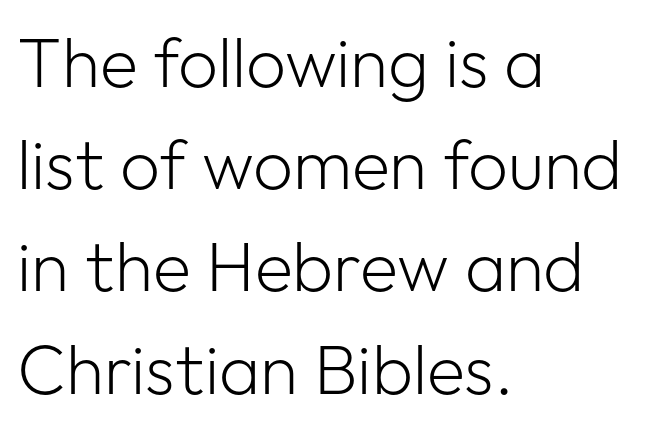
Q: Is the text bold? A: No.
Q: Is the text italic (slanted)? A: No, it is upright.
Q: Is the typeface a serif or a sans-serif typeface? A: Sans-serif.
Q: Is the text underlined? A: No.
Q: How is the paragraph aligned? A: Left-aligned.
Q: Is the spacing between letters normal or unusually wide? A: Normal.
Q: Is the spacing between lines tight, normal or loose? A: Normal.
Q: Width (condensed, normal, or wide)? A: Normal.
Q: Stroke contrast? A: Low.
Q: x-height? A: Medium.
Q: Monospaced? A: No.
